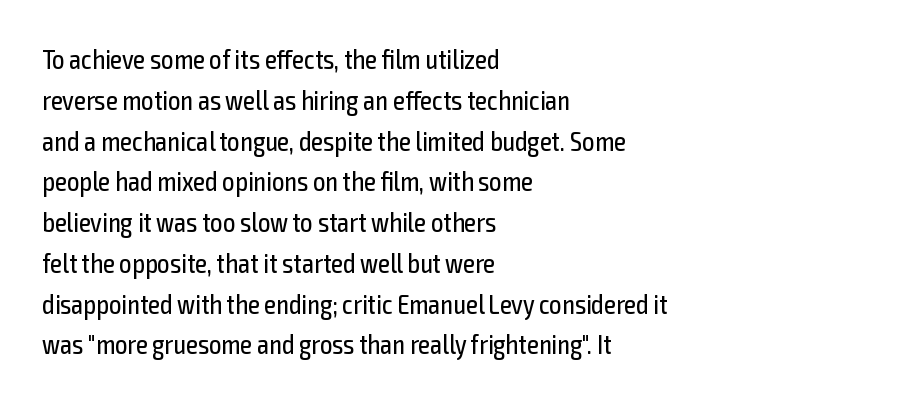
Q: Is the text bold? A: No.
Q: Is the text italic (slanted)? A: No, it is upright.
Q: Is the text underlined? A: No.
Q: How is the paragraph aligned? A: Left-aligned.
Q: Is the spacing between letters normal or unusually wide? A: Normal.
Q: Is the spacing between lines tight, normal or loose? A: Normal.
